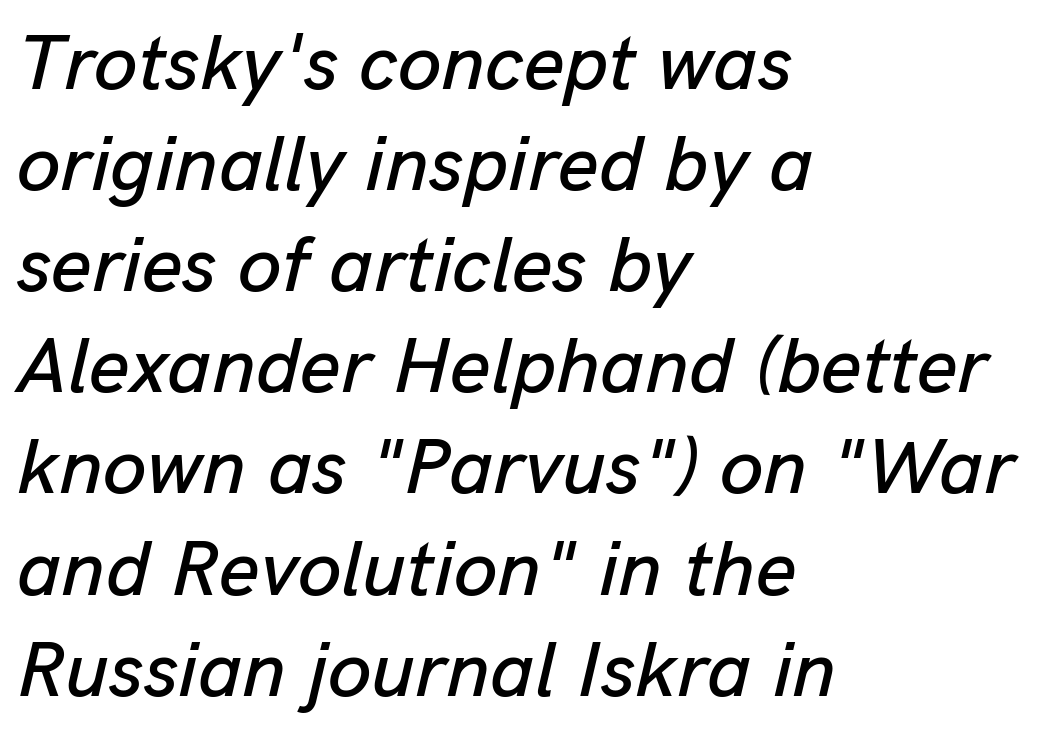
The image shows 79 px text type, italic (leaning right); set left-aligned, normal line spacing (1.28x), normal letter spacing, not underlined; low stroke contrast and a medium x-height.
